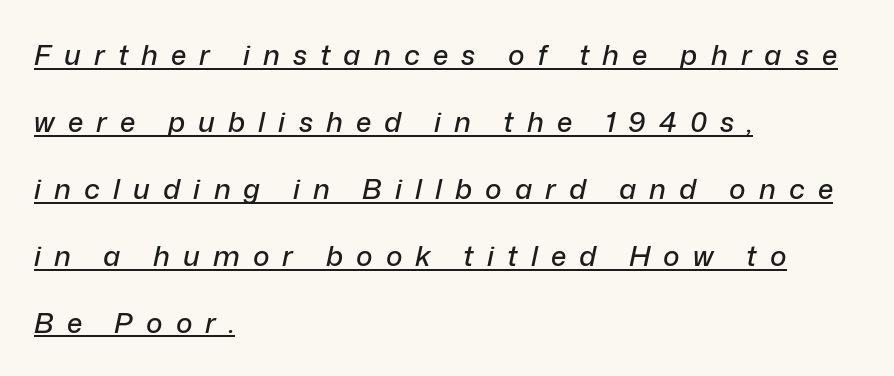
{"italic": "yes", "lean": "right", "slant_degrees": 12, "width": "normal", "stroke_contrast": "low", "x_height": "medium", "monospaced": "no", "underline": "yes", "align": "left", "line_spacing": "loose", "line_spacing_ratio": 2.39, "letter_spacing": "wide", "letter_spacing_em": 0.47, "glyph_px": 28}
